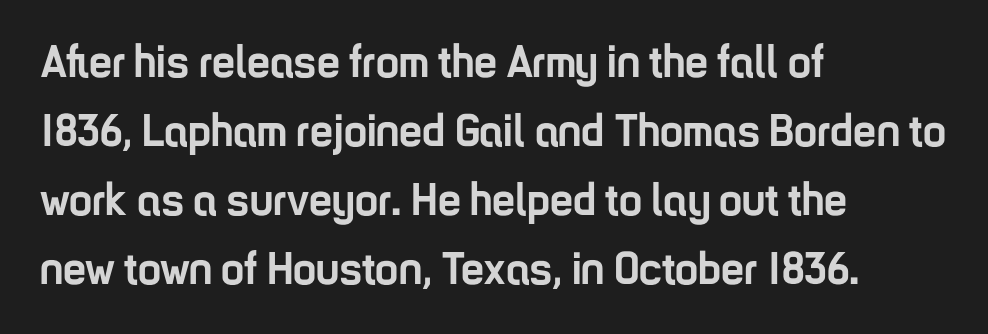
{"serif": "no", "italic": "no", "bold": "yes", "weight": "semibold", "width": "condensed", "stroke_contrast": "low", "x_height": "medium", "monospaced": "no", "underline": "no", "align": "left", "line_spacing": "normal", "line_spacing_ratio": 1.5, "letter_spacing": "normal", "letter_spacing_em": 0.0, "glyph_px": 46}
